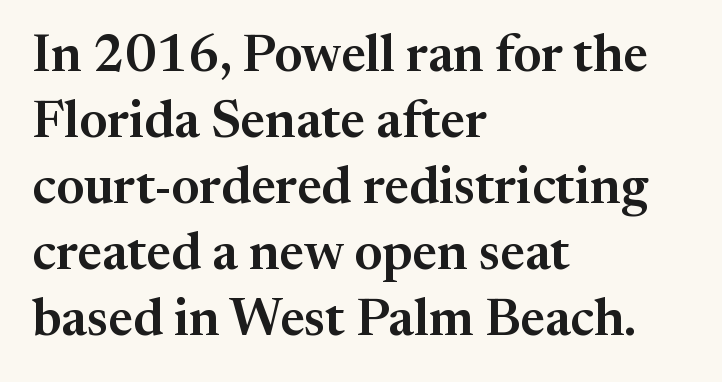
{"serif": "yes", "italic": "no", "width": "normal", "stroke_contrast": "medium", "x_height": "medium", "monospaced": "no", "underline": "no", "align": "left", "line_spacing": "normal", "line_spacing_ratio": 1.27, "letter_spacing": "normal", "letter_spacing_em": 0.0, "glyph_px": 52}
